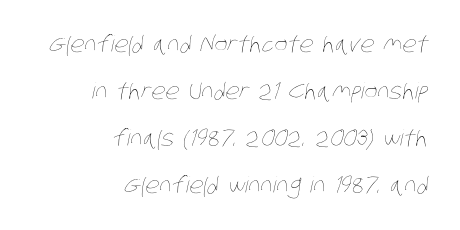
Q: Is the text bold? A: No.
Q: Is the text underlined? A: No.
Q: How is the paragraph aligned? A: Right-aligned.
Q: Is the spacing between letters normal or unusually wide? A: Normal.
Q: Is the spacing between lines tight, normal or loose? A: Loose.
